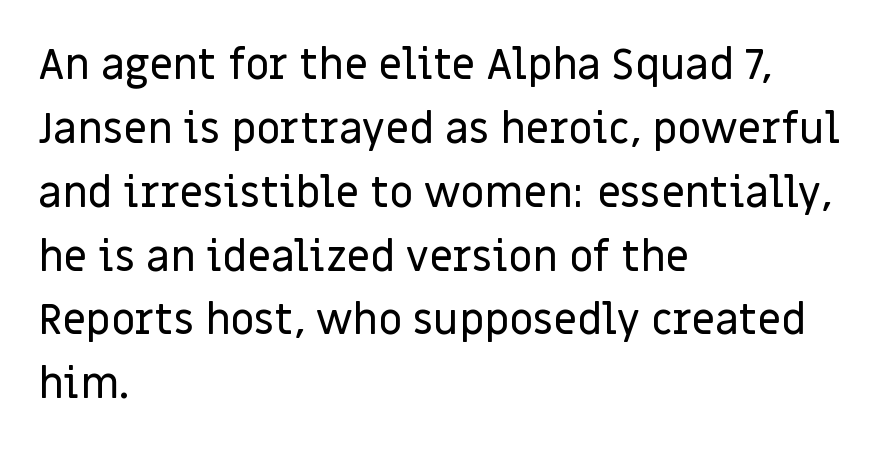
{"serif": "no", "italic": "no", "width": "normal", "stroke_contrast": "low", "x_height": "large", "monospaced": "no", "underline": "no", "align": "left", "line_spacing": "normal", "line_spacing_ratio": 1.52, "letter_spacing": "normal", "letter_spacing_em": 0.0, "glyph_px": 42}
